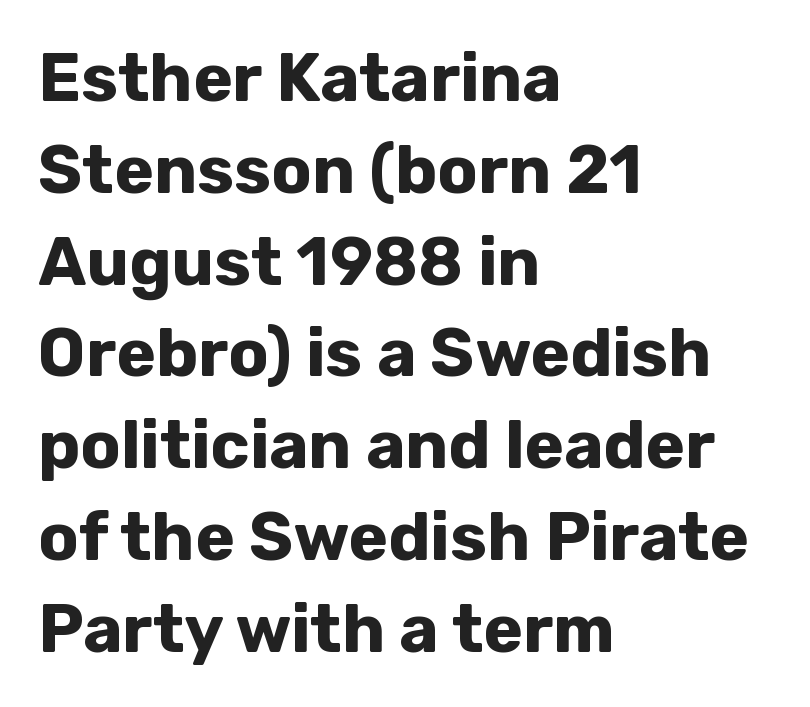
{"serif": "no", "italic": "no", "bold": "yes", "weight": "bold", "width": "normal", "stroke_contrast": "low", "x_height": "medium", "monospaced": "no", "underline": "no", "align": "left", "line_spacing": "normal", "line_spacing_ratio": 1.37, "letter_spacing": "normal", "letter_spacing_em": 0.0, "glyph_px": 67}
